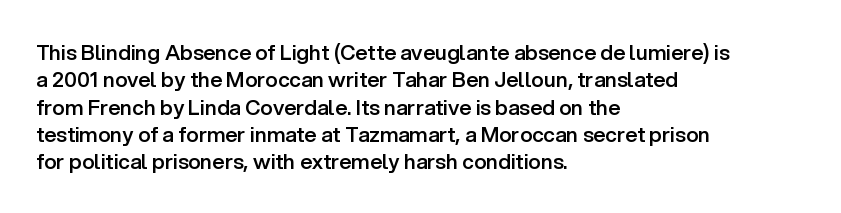
Q: Is the text bold? A: Semi-bold.
Q: Is the text italic (slanted)? A: No, it is upright.
Q: Is the text underlined? A: No.
Q: How is the paragraph aligned? A: Left-aligned.
Q: Is the spacing between letters normal or unusually wide? A: Normal.
Q: Is the spacing between lines tight, normal or loose? A: Normal.
